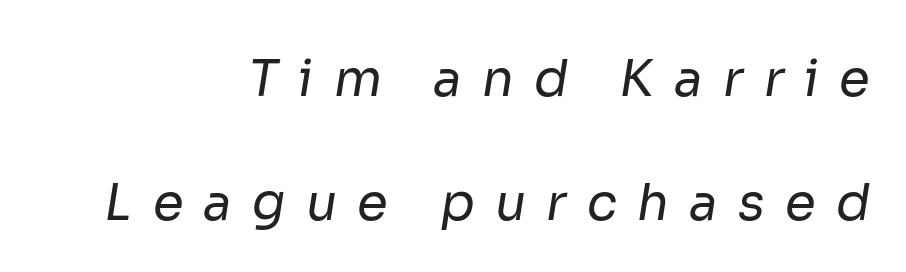
{"serif": "no", "bold": "no", "weight": "regular", "width": "normal", "stroke_contrast": "low", "x_height": "medium", "monospaced": "no", "underline": "no", "align": "right", "line_spacing": "loose", "line_spacing_ratio": 2.49, "letter_spacing": "wide", "letter_spacing_em": 0.4, "glyph_px": 50}
